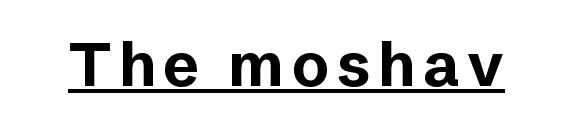
The image shows 61 px bold sans-serif type, upright; set underlined; low stroke contrast and a medium x-height.
